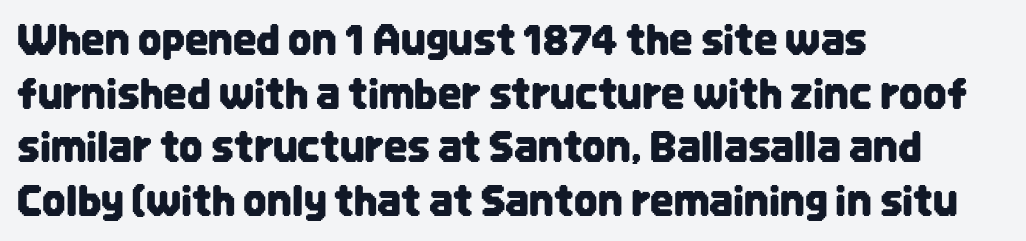
The image shows 41 px condensed sans-serif type, upright; set left-aligned, normal line spacing (1.31x), normal letter spacing, not underlined; low stroke contrast and a large x-height.
